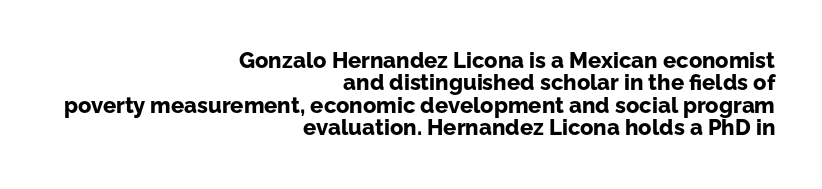
{"italic": "no", "bold": "yes", "underline": "no", "align": "right", "line_spacing": "tight", "line_spacing_ratio": 1.02, "letter_spacing": "normal", "letter_spacing_em": 0.0, "glyph_px": 22}
